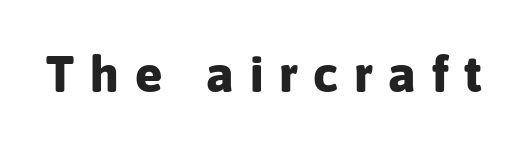
{"serif": "no", "italic": "no", "bold": "yes", "weight": "bold", "width": "normal", "stroke_contrast": "low", "x_height": "medium", "monospaced": "no", "underline": "no", "letter_spacing": "wide", "letter_spacing_em": 0.31, "glyph_px": 51}
